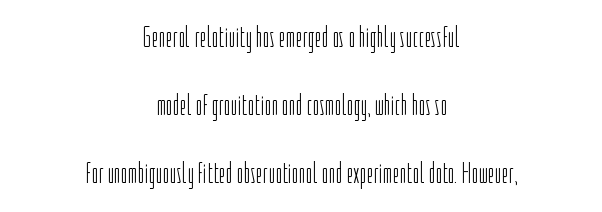
Q: Is the text bold? A: No.
Q: Is the text italic (slanted)? A: No, it is upright.
Q: Is the typeface a serif or a sans-serif typeface? A: Sans-serif.
Q: Is the text underlined? A: No.
Q: How is the paragraph aligned? A: Centered.
Q: Is the spacing between letters normal or unusually wide? A: Normal.
Q: Is the spacing between lines tight, normal or loose? A: Loose.
Q: Width (condensed, normal, or wide)? A: Condensed.
Q: Stroke contrast? A: Low.
Q: x-height? A: Medium.
Q: Monospaced? A: No.
